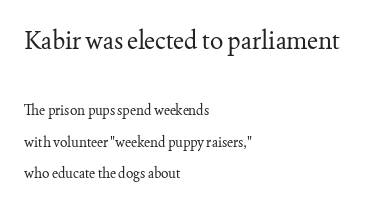
The strokes carry an ordinary text weight at most. The composition opens big and finishes small. The space directly below the letters is spotless. No italicization has been applied; the sample stays upright. The space between consecutive lines is lavish. Students, note that the glyphs here touch the page at normal intervals.
